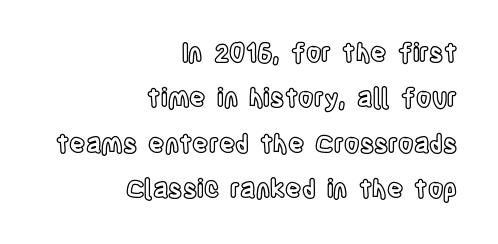
All the whitespace from short lines collects on the left. This sample uses an upright cut, with every glyph sitting square on the baseline. Letters rest on an invisible, unmarked baseline. The letterforms sit shoulder to shoulder at normal distance.
